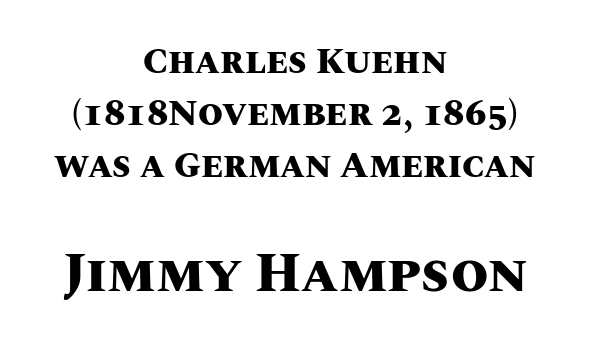
{"italic": "no", "bold": "yes", "weight": "heavy", "width": "normal", "stroke_contrast": "medium", "x_height": "large", "monospaced": "no", "underline": "no", "align": "center", "line_spacing": "normal", "line_spacing_ratio": 1.44, "letter_spacing": "normal", "letter_spacing_em": 0.0, "larger_block": "second", "size_ratio": 1.5, "glyph_px": 54}
